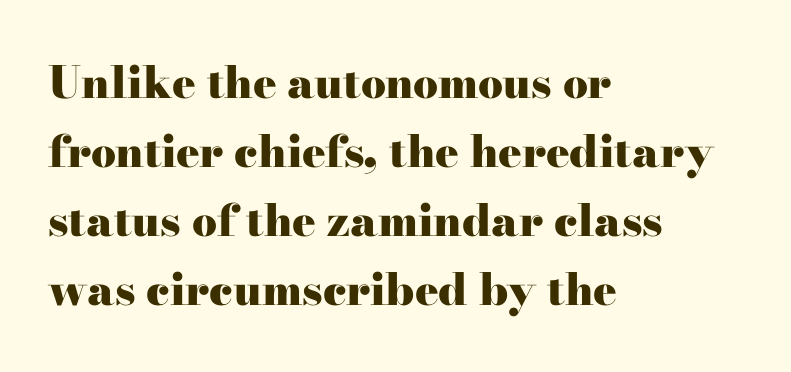
{"serif": "yes", "italic": "no", "bold": "yes", "weight": "heavy", "width": "wide", "stroke_contrast": "high", "x_height": "small", "monospaced": "no", "underline": "no", "align": "left", "line_spacing": "normal", "line_spacing_ratio": 1.57, "letter_spacing": "normal", "letter_spacing_em": 0.0, "glyph_px": 44}
